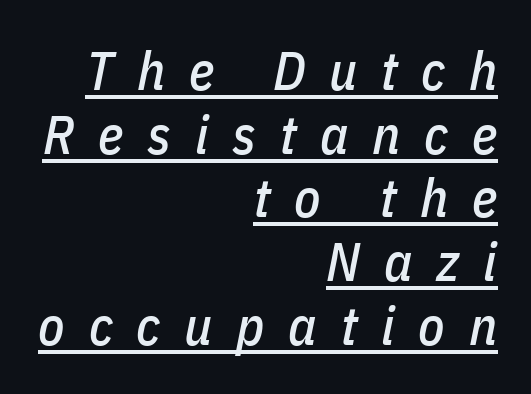
{"italic": "yes", "lean": "right", "slant_degrees": 11, "width": "condensed", "stroke_contrast": "low", "x_height": "medium", "monospaced": "no", "underline": "yes", "align": "right", "line_spacing_ratio": 1.18, "letter_spacing": "wide", "letter_spacing_em": 0.44, "glyph_px": 54}
